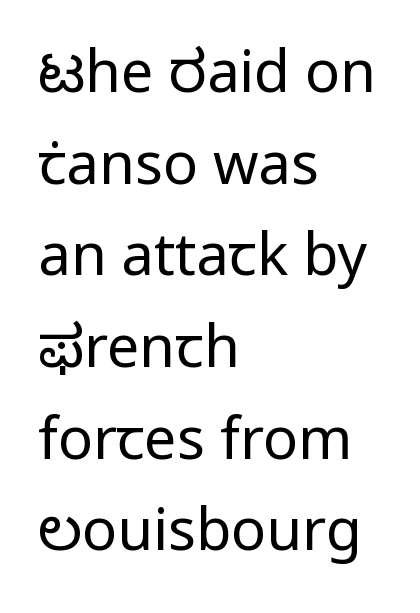
The image shows 58 px regular-weight sans-serif type, upright; set left-aligned, normal line spacing (1.58x), normal letter spacing, not underlined; low stroke contrast and a medium x-height.
